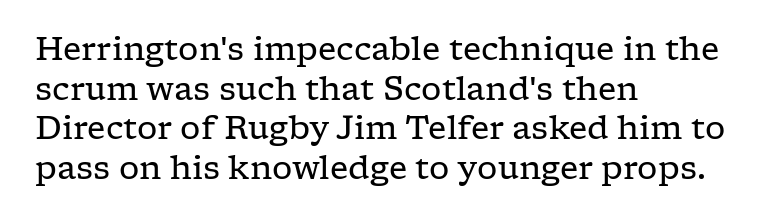
Font category for this specimen: serif. Students, note that the glyphs here touch the page at normal intervals. In CSS terms this would be text-align: left. Think of a printed novel: that variable character pitch is what you see here. Quick note: underline off. Posture: vertical.
